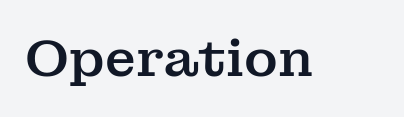
Q: Is the text italic (slanted)? A: No, it is upright.
Q: Is the typeface a serif or a sans-serif typeface? A: Serif.
Q: Is the text underlined? A: No.
Q: Is the spacing between letters normal or unusually wide? A: Normal.
Q: Width (condensed, normal, or wide)? A: Normal.
Q: Stroke contrast? A: Medium.
Q: x-height? A: Medium.
Q: Monospaced? A: No.
